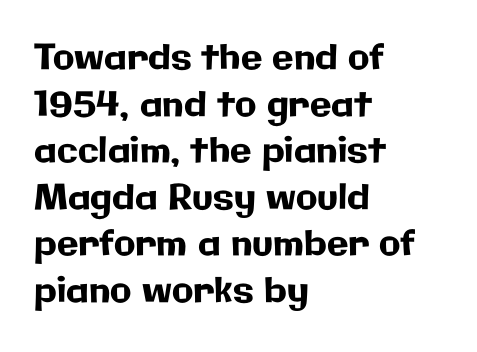
You can tell from the bare stems that sans-serif type was used. The ragged edge is on the right, which tells us the setting is flush left. Characters follow at the spacing the type designer built in. Leading matches the norm, producing a regular column. The face used here is proportionally spaced, like ordinary book or web type.
